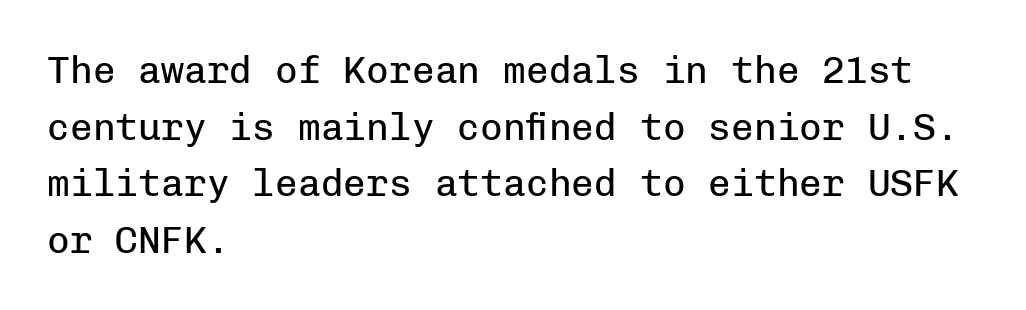
{"serif": "no", "italic": "no", "bold": "no", "weight": "regular", "width": "normal", "stroke_contrast": "low", "x_height": "medium", "monospaced": "yes", "underline": "no", "align": "left", "line_spacing": "normal", "line_spacing_ratio": 1.49, "letter_spacing": "normal", "letter_spacing_em": 0.0, "glyph_px": 38}
